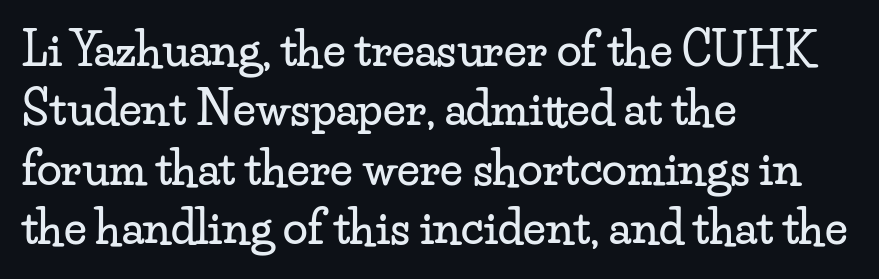
{"serif": "yes", "italic": "no", "width": "wide", "stroke_contrast": "low", "x_height": "small", "monospaced": "no", "underline": "no", "align": "left", "line_spacing": "normal", "line_spacing_ratio": 1.32, "letter_spacing": "normal", "letter_spacing_em": 0.0, "glyph_px": 45}
